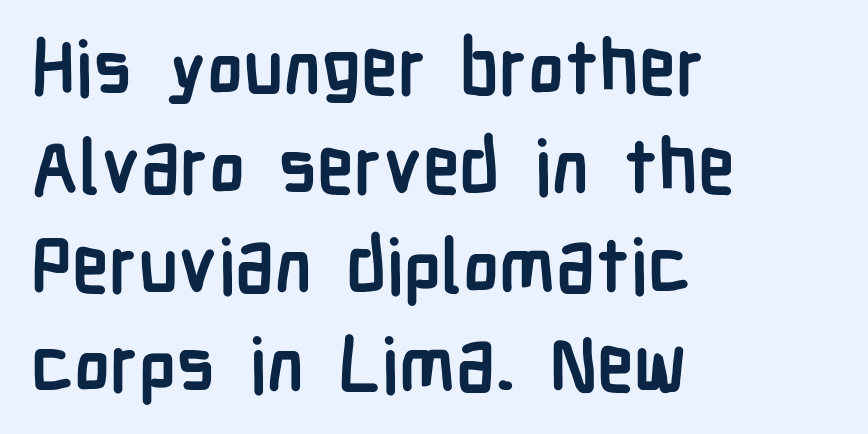
The ragged edge is on the right, which tells us the setting is flush left. Type without underlining. The passage shown is typed in a proportional face where columns would drift. Is the letter spacing exaggerated? No — it looks like the ordinary default. The leading is moderate, giving the passage an even texture. Are there feet on the stems? There aren't — it's a sans.
